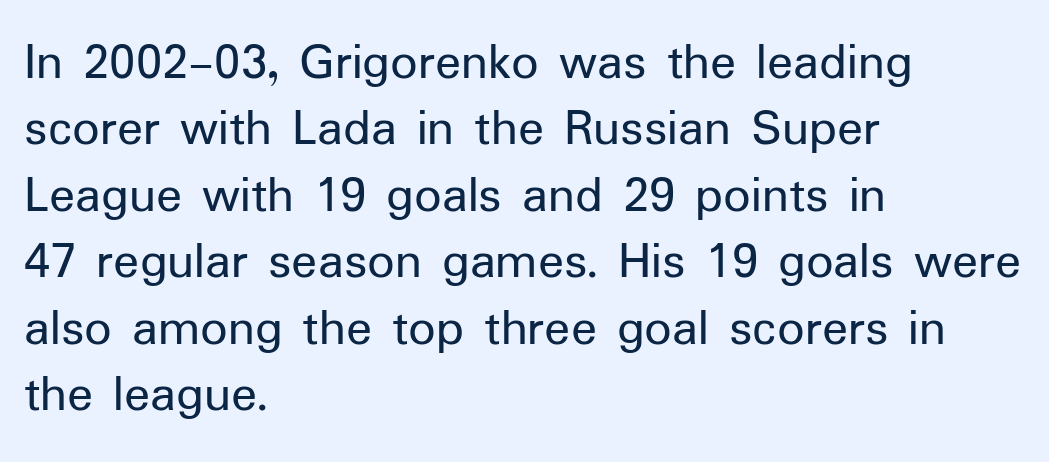
The image shows 54 px regular-weight sans-serif type, upright; set left-aligned, line spacing 1.23x, normal letter spacing, not underlined; low stroke contrast and a medium x-height.
